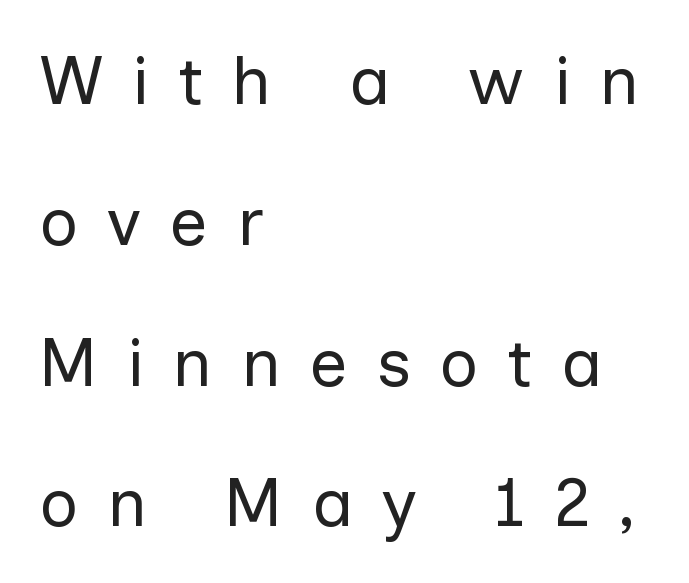
{"serif": "no", "italic": "no", "bold": "no", "weight": "regular", "width": "normal", "stroke_contrast": "low", "x_height": "medium", "monospaced": "no", "underline": "no", "align": "left", "line_spacing": "loose", "line_spacing_ratio": 2.07, "letter_spacing": "wide", "letter_spacing_em": 0.42, "glyph_px": 68}
